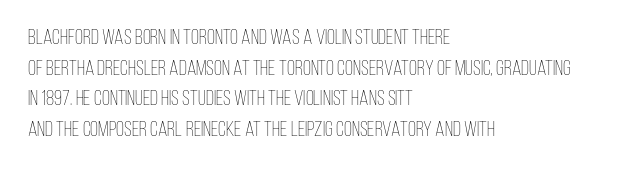
Q: Is the text bold? A: No.
Q: Is the text italic (slanted)? A: No, it is upright.
Q: Is the text underlined? A: No.
Q: How is the paragraph aligned? A: Left-aligned.
Q: Is the spacing between letters normal or unusually wide? A: Normal.
Q: Is the spacing between lines tight, normal or loose? A: Normal.
